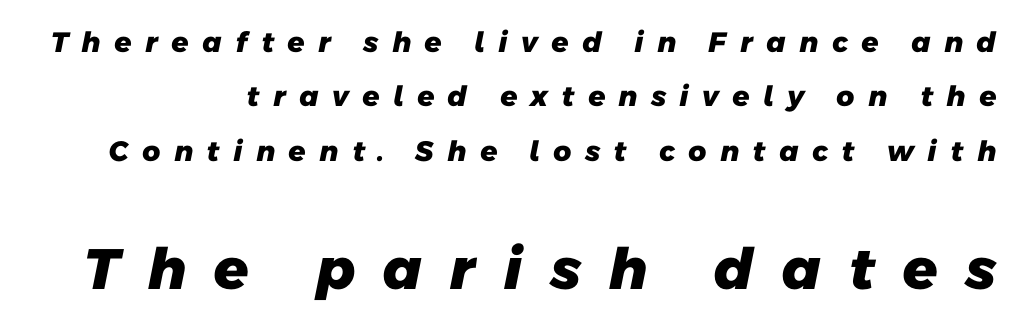
The image shows 57 px heavy sans-serif type; set loose line spacing (1.94x), unusually wide letter spacing (+0.45 em), not underlined; the second (bottom) block is 2.04x larger; low stroke contrast and a medium x-height.
